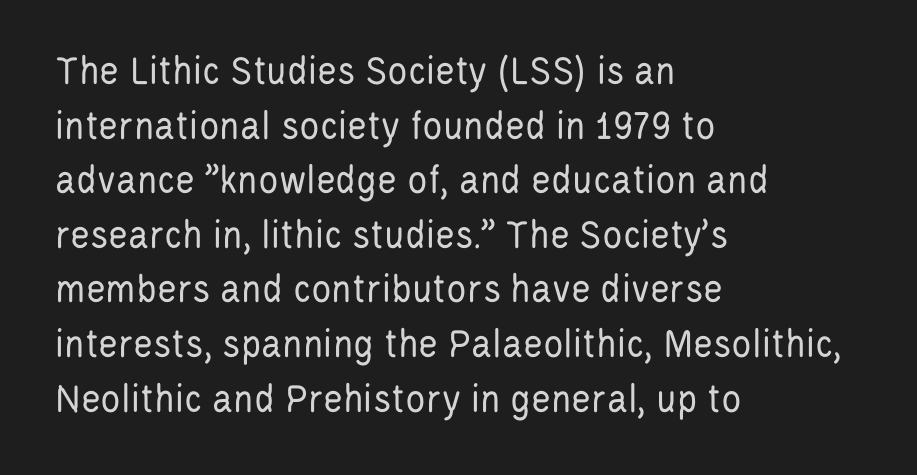
The image shows 42 px regular-weight, condensed sans-serif type, upright; set left-aligned, normal line spacing (1.3x), normal letter spacing, not underlined; low stroke contrast and a large x-height.
